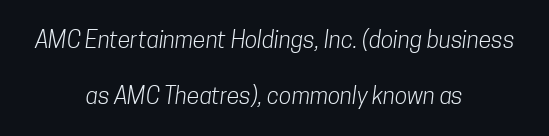
The image shows 23 px text type; set centered, loose line spacing (2.45x), normal letter spacing, not underlined.
